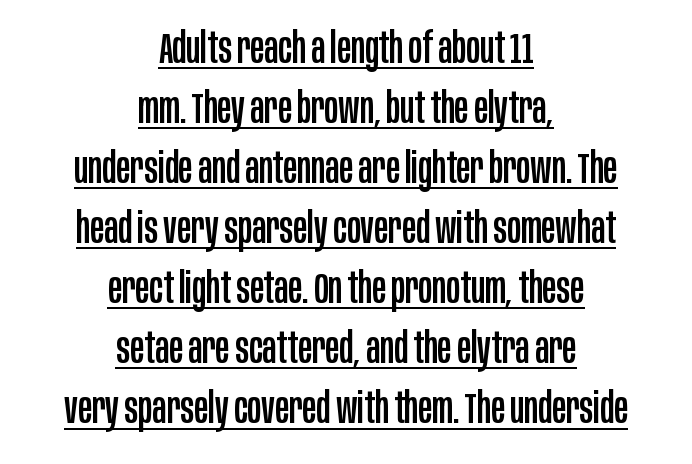
{"serif": "no", "italic": "no", "width": "condensed", "stroke_contrast": "low", "x_height": "large", "monospaced": "no", "underline": "yes", "align": "center", "line_spacing": "normal", "line_spacing_ratio": 1.43, "letter_spacing": "normal", "letter_spacing_em": 0.0, "glyph_px": 42}
